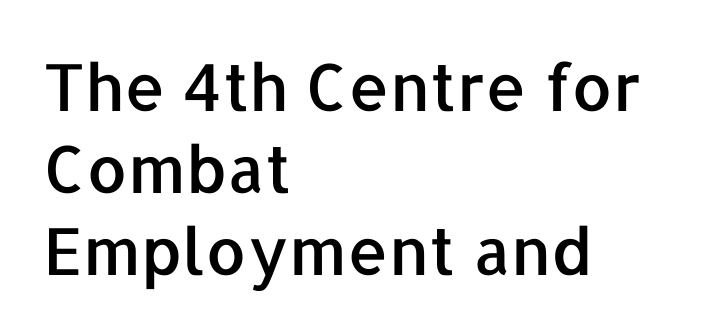
Q: Is the text italic (slanted)? A: No, it is upright.
Q: Is the typeface a serif or a sans-serif typeface? A: Sans-serif.
Q: Is the text underlined? A: No.
Q: How is the paragraph aligned? A: Left-aligned.
Q: Is the spacing between letters normal or unusually wide? A: Normal.
Q: Is the spacing between lines tight, normal or loose? A: Normal.
Q: Width (condensed, normal, or wide)? A: Normal.
Q: Stroke contrast? A: Low.
Q: x-height? A: Medium.
Q: Monospaced? A: No.
